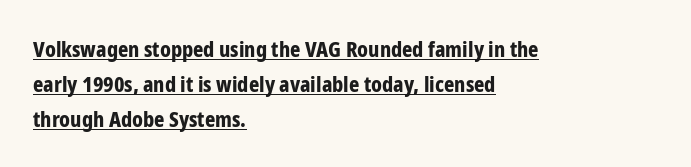
{"italic": "no", "bold": "yes", "underline": "yes", "align": "left", "line_spacing": "normal", "line_spacing_ratio": 1.59, "letter_spacing": "normal", "letter_spacing_em": 0.0, "glyph_px": 22}
